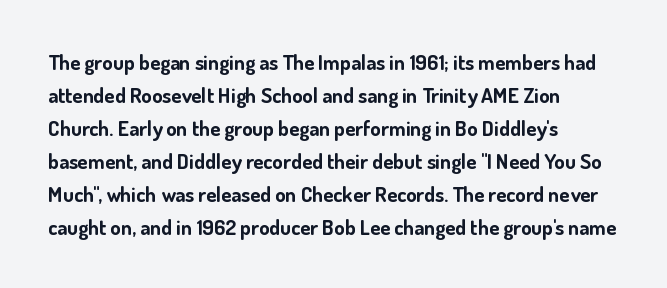
{"italic": "no", "bold": "yes", "underline": "no", "align": "left", "line_spacing": "normal", "line_spacing_ratio": 1.57, "letter_spacing": "normal", "letter_spacing_em": 0.0, "glyph_px": 21}
